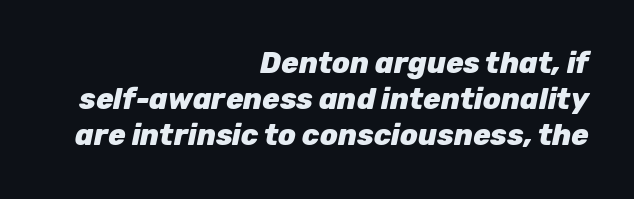
Q: Is the text bold? A: Yes.
Q: Is the text italic (slanted)? A: Yes, it leans right by about 12 degrees.
Q: Is the text underlined? A: No.
Q: How is the paragraph aligned? A: Right-aligned.
Q: Is the spacing between letters normal or unusually wide? A: Normal.
Q: Is the spacing between lines tight, normal or loose? A: Normal.
Q: Width (condensed, normal, or wide)? A: Normal.
Q: Stroke contrast? A: Low.
Q: x-height? A: Medium.
Q: Monospaced? A: No.
